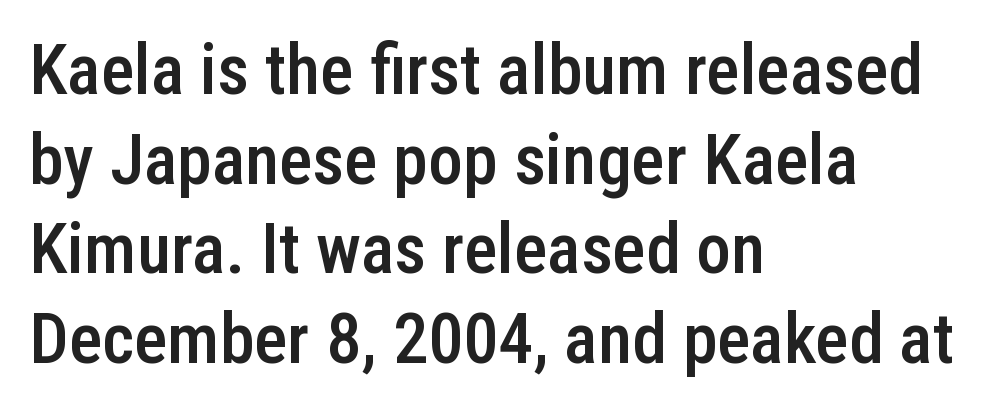
Q: Is the text bold? A: Semi-bold.
Q: Is the text italic (slanted)? A: No, it is upright.
Q: Is the typeface a serif or a sans-serif typeface? A: Sans-serif.
Q: Is the text underlined? A: No.
Q: How is the paragraph aligned? A: Left-aligned.
Q: Is the spacing between letters normal or unusually wide? A: Normal.
Q: Is the spacing between lines tight, normal or loose? A: Normal.
Q: Width (condensed, normal, or wide)? A: Condensed.
Q: Stroke contrast? A: Low.
Q: x-height? A: Medium.
Q: Monospaced? A: No.
